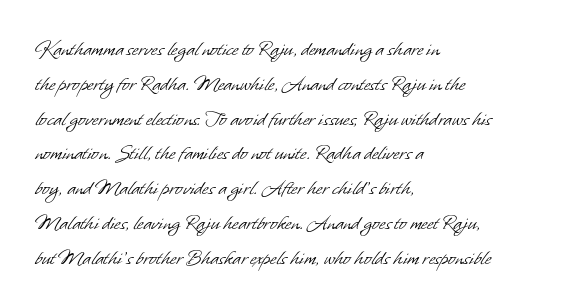
{"bold": "no", "underline": "no", "align": "left", "line_spacing": "normal", "line_spacing_ratio": 1.58, "letter_spacing": "normal", "letter_spacing_em": 0.0, "glyph_px": 22}
